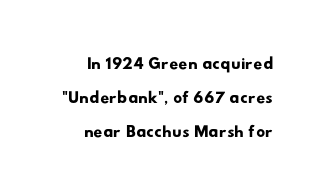
{"underline": "no", "align": "right", "line_spacing": "normal", "line_spacing_ratio": 1.37, "letter_spacing": "normal", "letter_spacing_em": 0.0, "glyph_px": 25}
